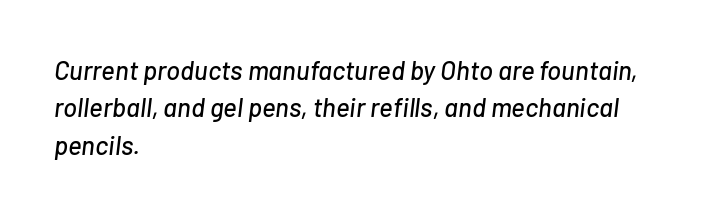
The image shows 26 px text type, italic (leaning right); set left-aligned, normal line spacing (1.44x), normal letter spacing, not underlined.
